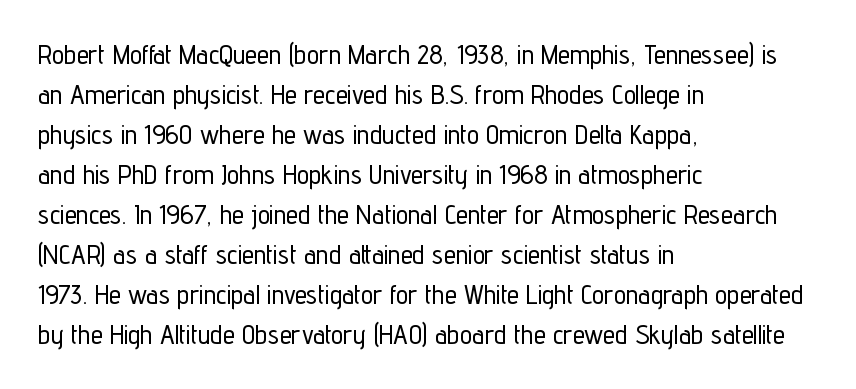
Regular leading. The zone under the glyphs is completely vacant. Italic? Not at all — the glyphs are vertical. A typesetter would call this zero additional tracking. Leftover space on each line is placed entirely after the last word.
